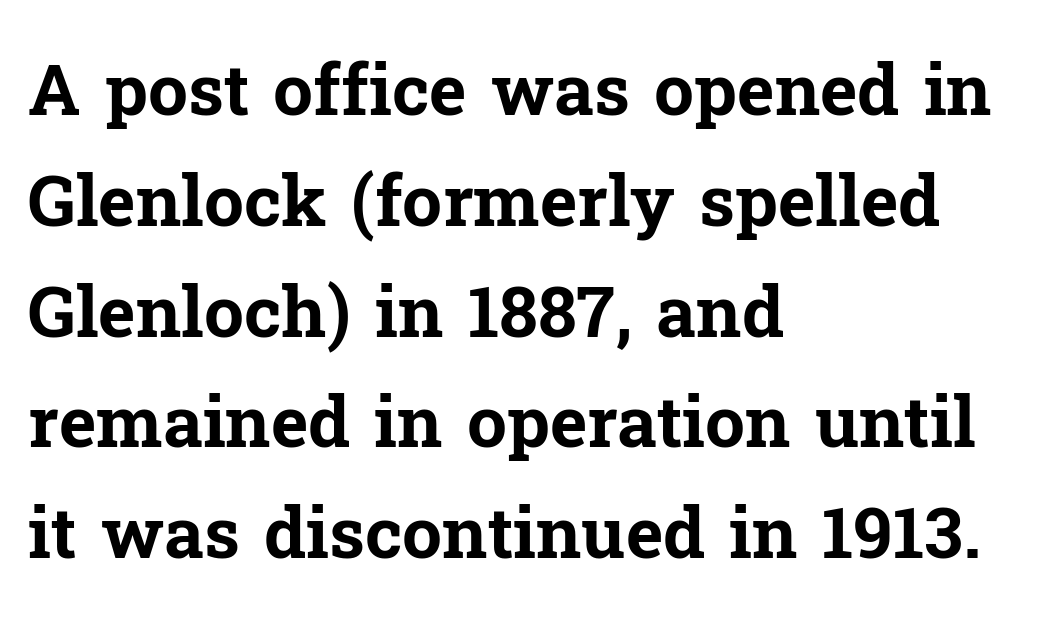
{"serif": "yes", "italic": "no", "bold": "yes", "weight": "bold", "width": "normal", "stroke_contrast": "low", "x_height": "medium", "monospaced": "no", "underline": "no", "align": "left", "line_spacing": "normal", "line_spacing_ratio": 1.56, "letter_spacing": "normal", "letter_spacing_em": 0.0, "glyph_px": 71}
